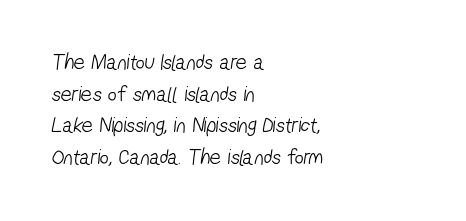
Stroke thickness stays within the range of a standard reading face or lighter. The gaps between neighbouring characters are ordinary and unremarkable. Plain, unruled lines of type. Each line starts at the same left margin while the right side varies. The leading is moderate, giving the passage an even texture.
